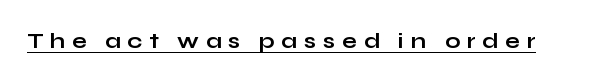
Q: Is the text bold? A: Yes.
Q: Is the text italic (slanted)? A: No, it is upright.
Q: Is the text underlined? A: Yes.
Q: Is the spacing between letters normal or unusually wide? A: Unusually wide.
